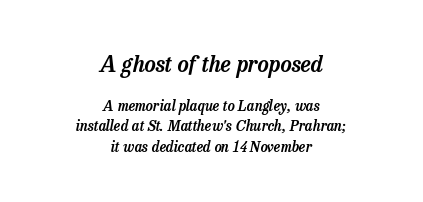
The image shows 22 px text type, italic (leaning right); set centered, normal line spacing (1.44x), normal letter spacing, not underlined; the first (top) block is 1.57x larger.
